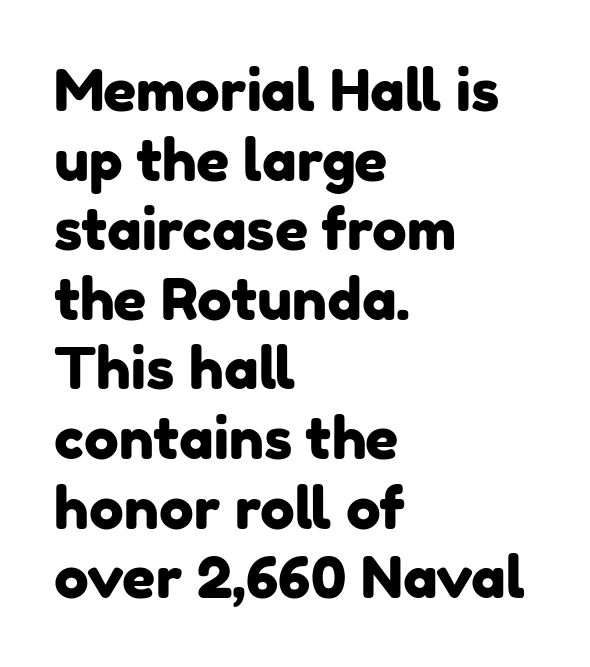
Glance below the letters and you will spot only blank space. A typesetter would label this face a sans. Looks like regular typesetting: each glyph gets only the width it needs. Line beginnings align vertically; line endings do not. What stands out about the letter spacing? Nothing — it is the standard amount.
